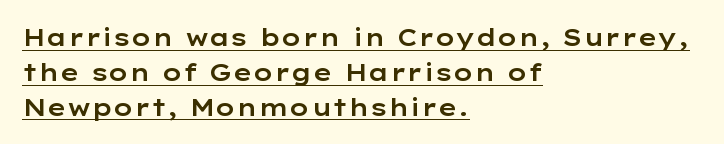
The image shows 24 px text type, upright; set left-aligned, normal line spacing (1.45x), normal letter spacing, underlined.
